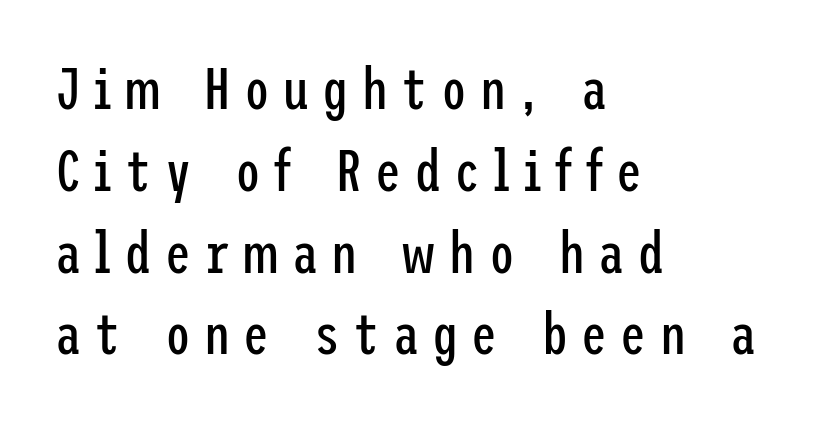
Unmarked baselines from the first word to the last. Typeset ragged right — the left edge is the straight one. Ordinary non-slanted type is in use. Unlike a traditional serif, this face leaves its strokes unadorned. No chunkiness to these letters — they're not bold.
